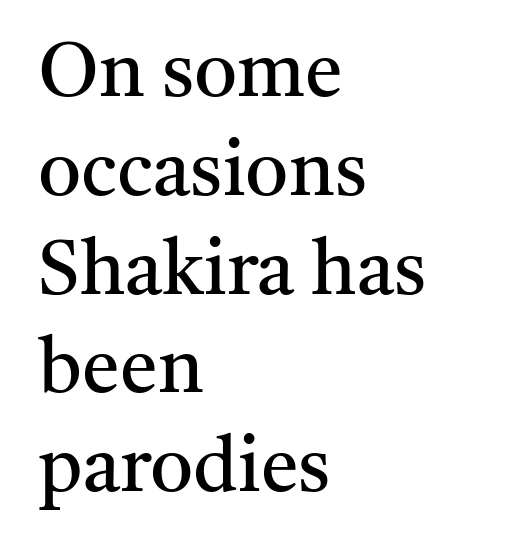
Rows of type keep a routine distance in the vertical direction. Characters follow at the spacing the type designer built in. These lines are rendered in a variable-pitch font. Type without underlining. Italic? Not at all — the glyphs are vertical. The typesetting does not lean heavy: it is not bold.
